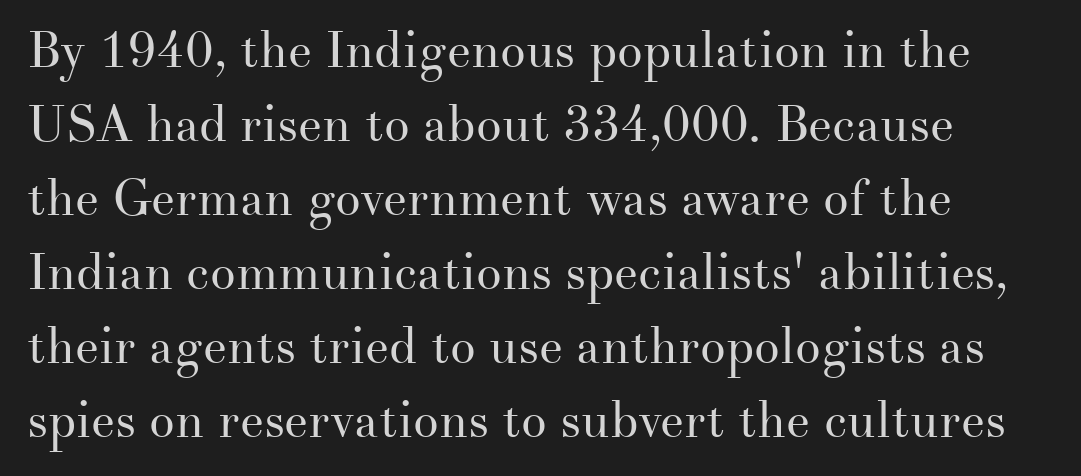
Q: Is the text bold? A: No.
Q: Is the text italic (slanted)? A: No, it is upright.
Q: Is the typeface a serif or a sans-serif typeface? A: Serif.
Q: Is the text underlined? A: No.
Q: Is the spacing between letters normal or unusually wide? A: Normal.
Q: Is the spacing between lines tight, normal or loose? A: Normal.
Q: Width (condensed, normal, or wide)? A: Normal.
Q: Stroke contrast? A: Medium.
Q: x-height? A: Small.
Q: Monospaced? A: No.
